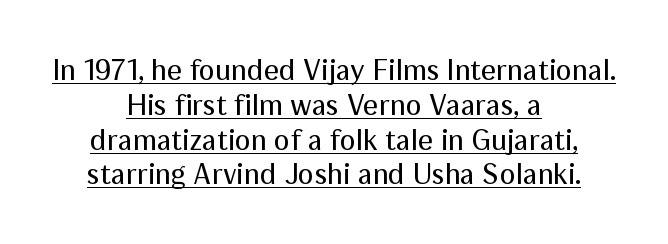
Q: Is the text bold? A: No.
Q: Is the text italic (slanted)? A: No, it is upright.
Q: Is the typeface a serif or a sans-serif typeface? A: Sans-serif.
Q: Is the text underlined? A: Yes.
Q: How is the paragraph aligned? A: Centered.
Q: Is the spacing between letters normal or unusually wide? A: Normal.
Q: Width (condensed, normal, or wide)? A: Normal.
Q: Stroke contrast? A: Medium.
Q: x-height? A: Medium.
Q: Monospaced? A: No.
